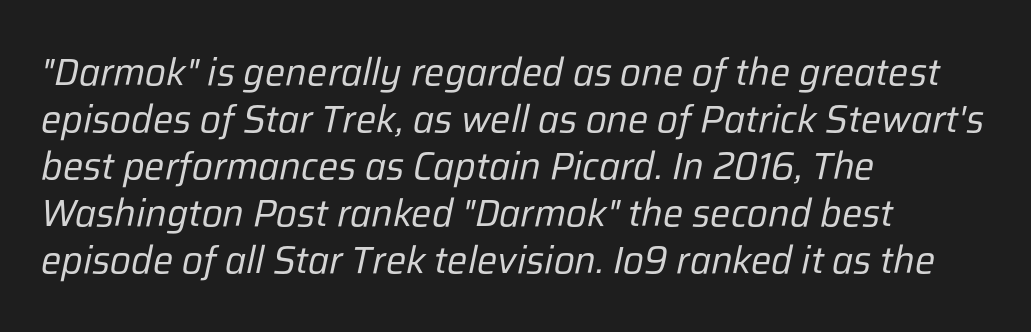
The compositor pushed each line to the left boundary. Vertical stems look standard width or narrower in stroke. Students, note that the glyphs here touch the page at normal intervals. Proportional: the letters do not fall into vertical columns. The face used here has a pronounced slope to its letters. The foot of each line stays bare and open.
